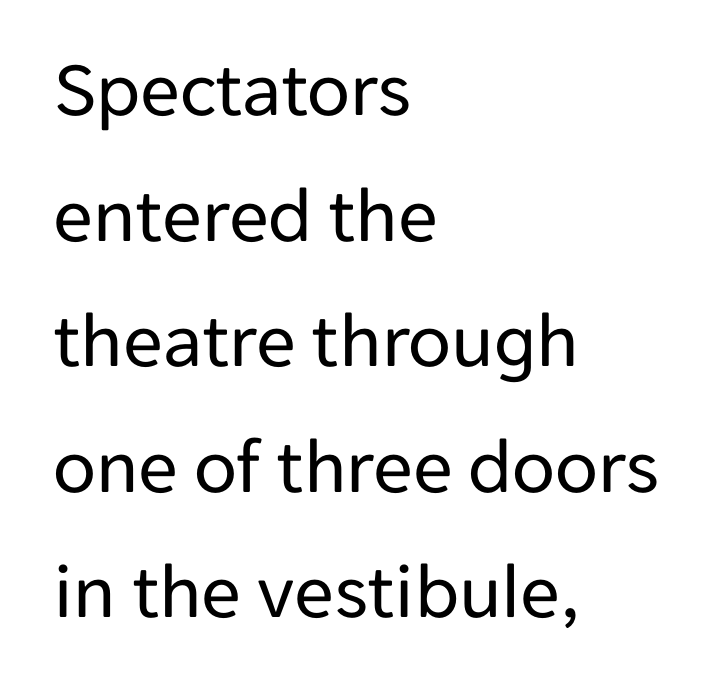
{"serif": "no", "italic": "no", "bold": "no", "weight": "regular", "width": "normal", "stroke_contrast": "low", "x_height": "medium", "monospaced": "no", "underline": "no", "align": "left", "line_spacing": "normal", "line_spacing_ratio": 1.59, "letter_spacing": "normal", "letter_spacing_em": 0.0, "glyph_px": 79}
